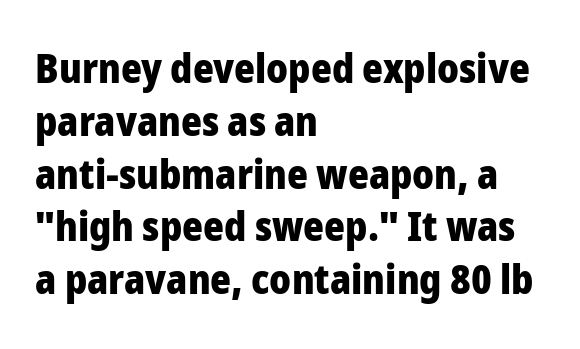
{"serif": "no", "italic": "no", "bold": "yes", "weight": "heavy", "width": "normal", "stroke_contrast": "low", "x_height": "medium", "monospaced": "no", "underline": "no", "align": "left", "line_spacing": "normal", "line_spacing_ratio": 1.32, "letter_spacing": "normal", "letter_spacing_em": 0.0, "glyph_px": 40}
